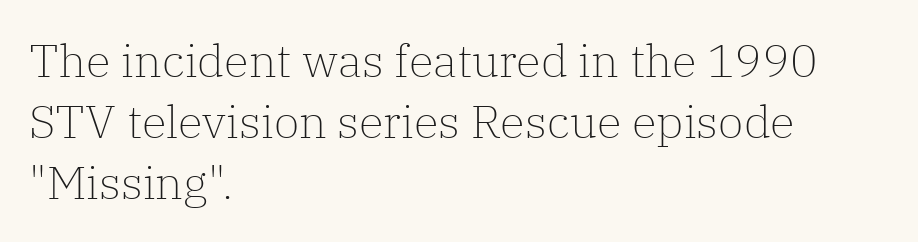
{"serif": "yes", "italic": "no", "bold": "no", "weight": "light", "width": "normal", "stroke_contrast": "low", "x_height": "medium", "monospaced": "no", "underline": "no", "align": "left", "line_spacing": "normal", "line_spacing_ratio": 1.33, "letter_spacing": "normal", "letter_spacing_em": 0.0, "glyph_px": 46}
